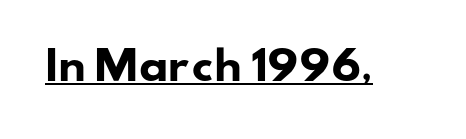
The image shows 38 px heavy, wide sans-serif type; set normal letter spacing, underlined; low stroke contrast and a small x-height.
